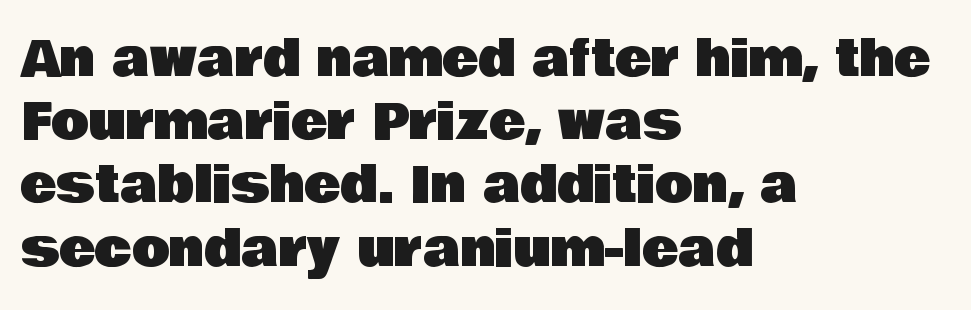
Is there much room between lines? A standard amount, neither cramped nor airy. Quick note: not italic, upright. Short note: letters normally spaced. What kind of face is this? One without serifs — a sans. The passage shown is typed in a proportional face where columns would drift. Lines of text with bare space underneath.
